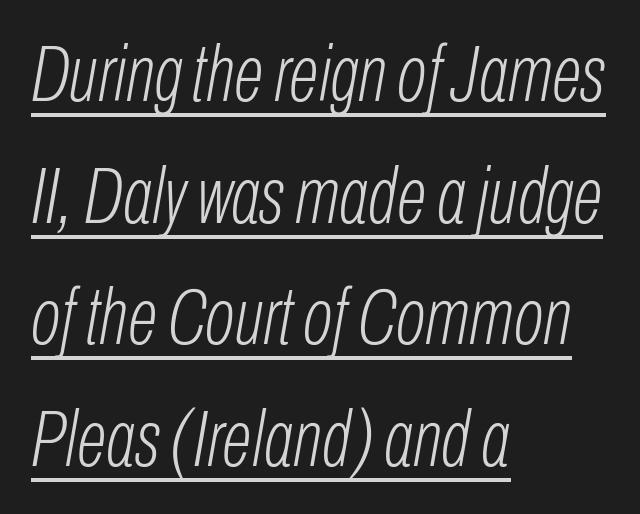
Q: Is the text bold? A: No.
Q: Is the text italic (slanted)? A: Yes, it leans right by about 10 degrees.
Q: Is the text underlined? A: Yes.
Q: How is the paragraph aligned? A: Left-aligned.
Q: Is the spacing between letters normal or unusually wide? A: Normal.
Q: Is the spacing between lines tight, normal or loose? A: Normal.
Q: Width (condensed, normal, or wide)? A: Condensed.
Q: Stroke contrast? A: Low.
Q: x-height? A: Medium.
Q: Monospaced? A: No.
